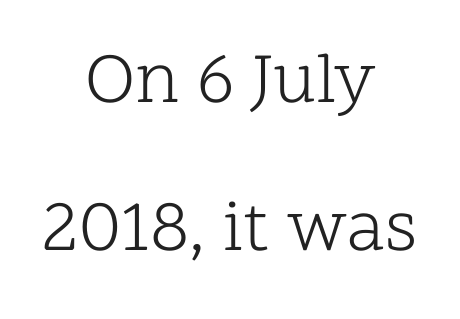
{"serif": "yes", "italic": "no", "bold": "no", "weight": "light", "width": "normal", "stroke_contrast": "low", "x_height": "medium", "monospaced": "no", "underline": "no", "align": "center", "line_spacing": "loose", "line_spacing_ratio": 2.06, "letter_spacing": "normal", "letter_spacing_em": 0.0, "glyph_px": 72}
